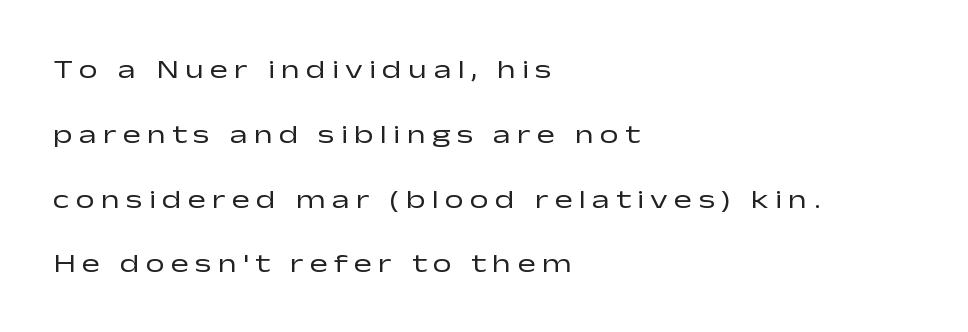
Q: Is the text bold? A: No.
Q: Is the text italic (slanted)? A: No, it is upright.
Q: Is the text underlined? A: No.
Q: How is the paragraph aligned? A: Left-aligned.
Q: Is the spacing between letters normal or unusually wide? A: Unusually wide.
Q: Is the spacing between lines tight, normal or loose? A: Loose.
